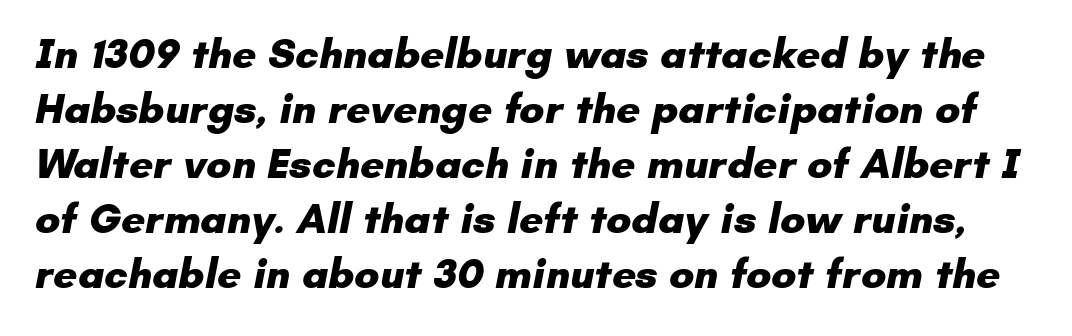
Q: Is the text bold? A: Yes.
Q: Is the typeface a serif or a sans-serif typeface? A: Sans-serif.
Q: Is the text underlined? A: No.
Q: Is the spacing between letters normal or unusually wide? A: Normal.
Q: Is the spacing between lines tight, normal or loose? A: Normal.
Q: Width (condensed, normal, or wide)? A: Normal.
Q: Stroke contrast? A: Low.
Q: x-height? A: Small.
Q: Monospaced? A: No.
